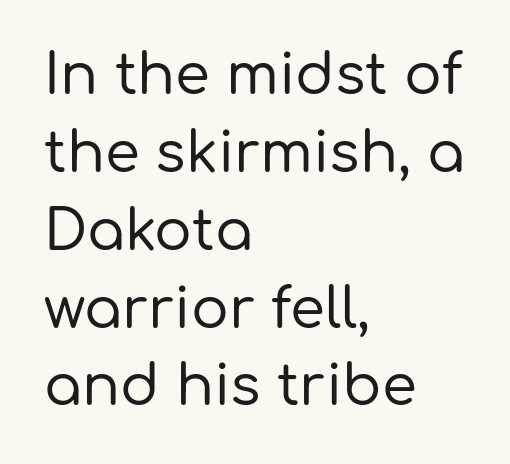
Q: Is the text italic (slanted)? A: No, it is upright.
Q: Is the typeface a serif or a sans-serif typeface? A: Sans-serif.
Q: Is the text underlined? A: No.
Q: How is the paragraph aligned? A: Left-aligned.
Q: Is the spacing between letters normal or unusually wide? A: Normal.
Q: Is the spacing between lines tight, normal or loose? A: Normal.
Q: Width (condensed, normal, or wide)? A: Normal.
Q: Stroke contrast? A: Low.
Q: x-height? A: Medium.
Q: Monospaced? A: No.
